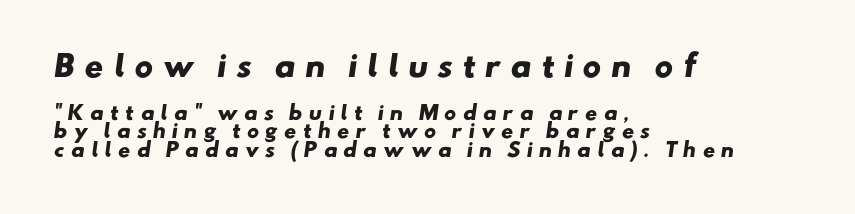
The image shows 29 px heavy, wide sans-serif type; set left-aligned, tight line spacing (0.96x), unusually wide letter spacing (+0.31 em), not underlined; the first (top) block is 1.53x larger; low stroke contrast and a small x-height.
